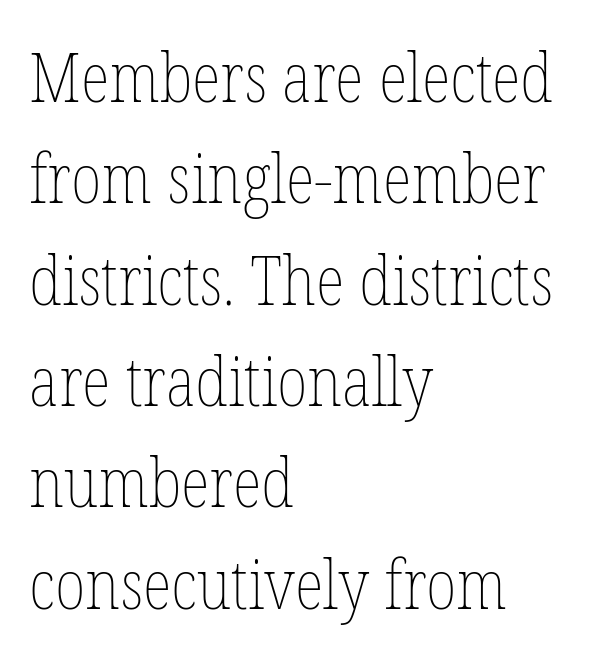
{"italic": "no", "bold": "no", "weight": "thin", "width": "condensed", "stroke_contrast": "low", "x_height": "medium", "monospaced": "no", "underline": "no", "align": "left", "line_spacing": "normal", "line_spacing_ratio": 1.49, "letter_spacing": "normal", "letter_spacing_em": 0.0, "glyph_px": 68}
